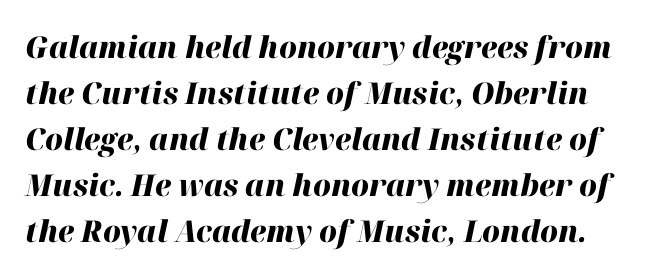
Q: Is the text bold? A: Yes.
Q: Is the text italic (slanted)? A: Yes, it leans right by about 12 degrees.
Q: Is the text underlined? A: No.
Q: Is the spacing between letters normal or unusually wide? A: Normal.
Q: Is the spacing between lines tight, normal or loose? A: Normal.
Q: Width (condensed, normal, or wide)? A: Normal.
Q: Stroke contrast? A: High.
Q: x-height? A: Medium.
Q: Monospaced? A: No.
